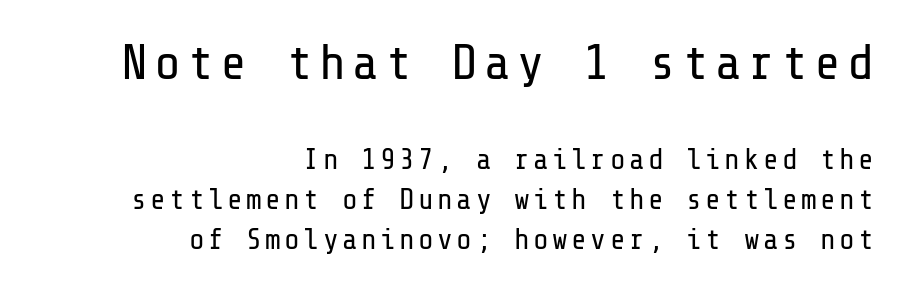
The passage is arranged like a letterhead date or caption credit — flush right. Visually, the top section dominates because its glyphs are scaled up. The letters stand straight up with perfectly vertical stems. Weight class: somewhere from thin through regular. You can tell from the bare stems that sans-serif type was used.
